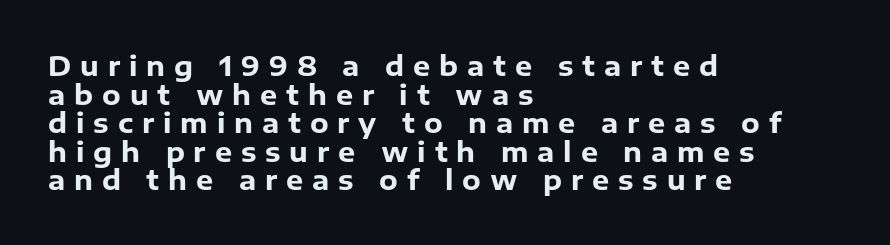
{"italic": "no", "bold": "yes", "underline": "no", "align": "left", "line_spacing": "tight", "line_spacing_ratio": 1.06, "letter_spacing": "wide", "letter_spacing_em": 0.33, "glyph_px": 27}
